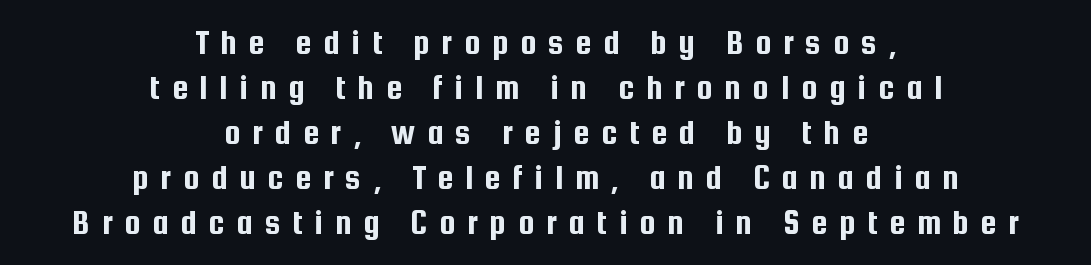
{"serif": "no", "italic": "no", "width": "condensed", "stroke_contrast": "low", "x_height": "medium", "monospaced": "no", "underline": "no", "align": "center", "line_spacing": "normal", "line_spacing_ratio": 1.25, "letter_spacing": "wide", "letter_spacing_em": 0.33, "glyph_px": 36}
